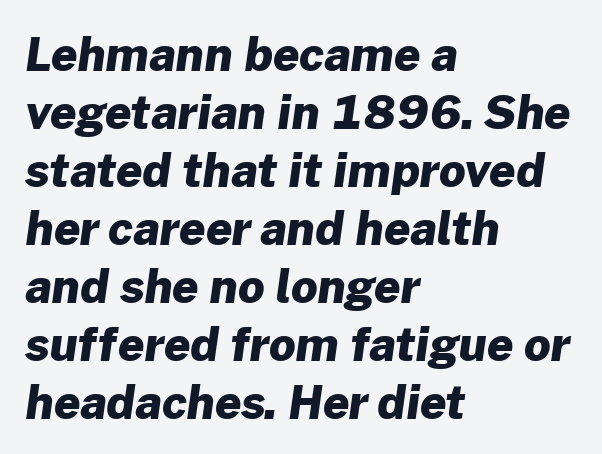
The image shows 46 px heavy sans-serif type; set left-aligned, normal line spacing (1.26x), normal letter spacing, not underlined; low stroke contrast and a medium x-height.
